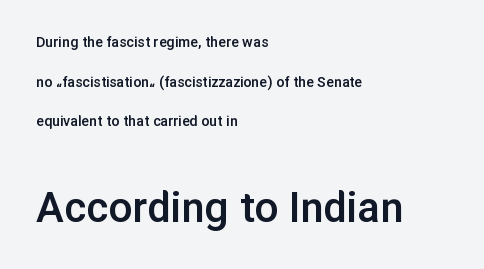
The image shows 47 px semibold sans-serif type, upright; set left-aligned, loose line spacing (2.47x), normal letter spacing, not underlined; the second (bottom) block is 2.94x larger; low stroke contrast and a medium x-height.
